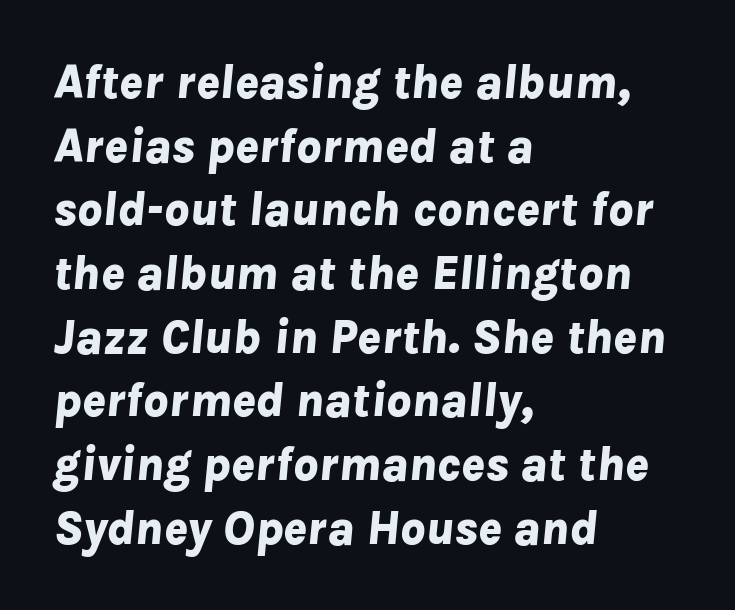
Q: Is the text bold? A: Yes.
Q: Is the text italic (slanted)? A: Yes, it leans right by about 8 degrees.
Q: Is the text underlined? A: No.
Q: How is the paragraph aligned? A: Left-aligned.
Q: Is the spacing between letters normal or unusually wide? A: Normal.
Q: Is the spacing between lines tight, normal or loose? A: Normal.
Q: Width (condensed, normal, or wide)? A: Normal.
Q: Stroke contrast? A: Low.
Q: x-height? A: Medium.
Q: Monospaced? A: No.
